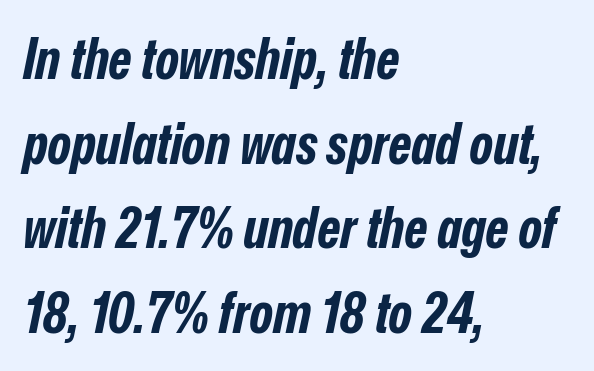
The image shows 56 px bold, condensed type, italic (leaning right); set left-aligned, normal line spacing (1.51x), normal letter spacing, not underlined; low stroke contrast and a medium x-height.
